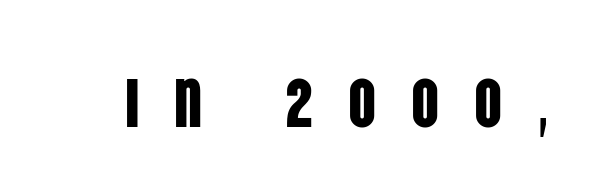
{"serif": "no", "italic": "no", "width": "condensed", "stroke_contrast": "low", "x_height": "large", "monospaced": "no", "underline": "no", "letter_spacing": "wide", "letter_spacing_em": 0.5, "glyph_px": 69}
